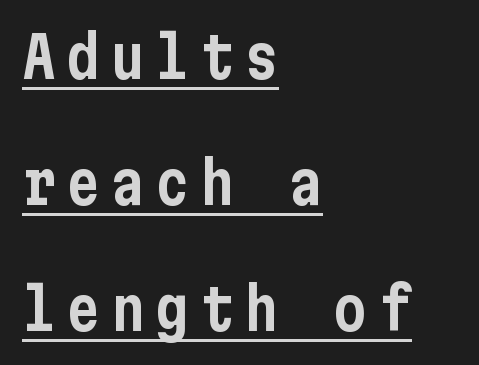
{"serif": "no", "italic": "no", "width": "condensed", "stroke_contrast": "low", "x_height": "medium", "underline": "yes", "align": "left", "line_spacing": "loose", "line_spacing_ratio": 2.21, "glyph_px": 57}
